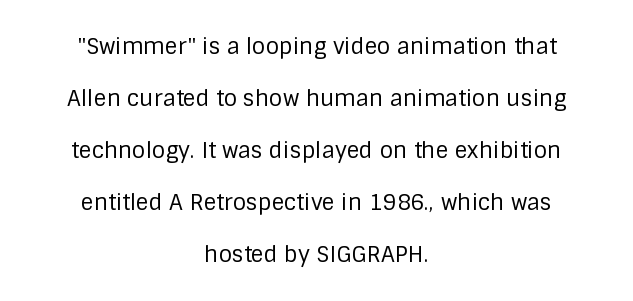
{"italic": "no", "bold": "no", "underline": "no", "align": "center", "line_spacing": "loose", "line_spacing_ratio": 2.36, "letter_spacing": "normal", "letter_spacing_em": 0.0, "glyph_px": 22}
